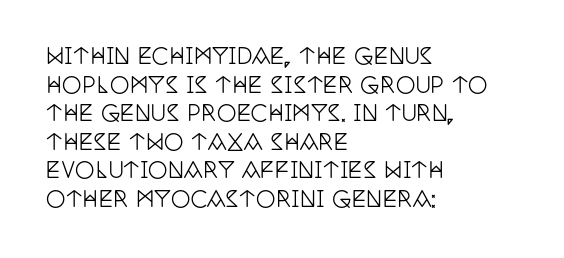
A normal amount of white space separates one row of letters from the next. Unmarked baselines from the first word to the last. These lines were composed using upright roman letters. Compared with typical body copy, the letter spacing here is the same. Line beginnings align vertically; line endings do not.
